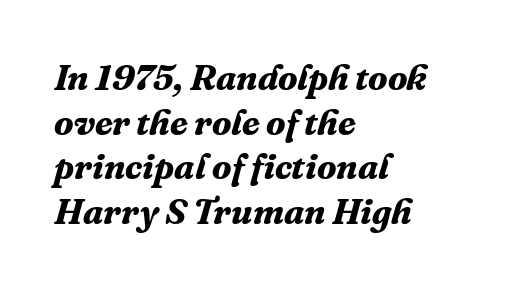
Think of a printed novel: that variable character pitch is what you see here. The passage is arranged the way most books set body copy — flush left. Descender tails drop into unmarked territory. This rendering leaves character spacing at its baseline value. Serifs: yes, visible at the terminals of the letterforms.
